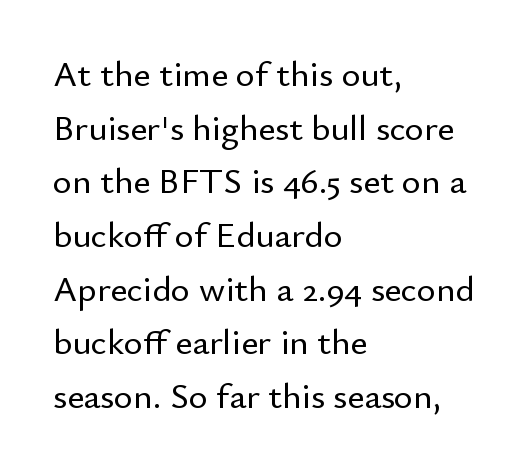
The image shows 36 px sans-serif type, upright; set left-aligned, normal line spacing (1.49x), normal letter spacing, not underlined; low stroke contrast and a small x-height.
